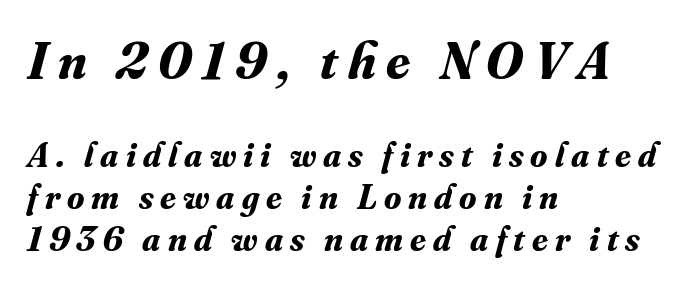
{"serif": "yes", "italic": "yes", "lean": "right", "slant_degrees": 16, "bold": "yes", "weight": "bold", "width": "normal", "stroke_contrast": "medium", "x_height": "small", "monospaced": "no", "underline": "no", "align": "left", "line_spacing_ratio": 1.19, "letter_spacing": "wide", "letter_spacing_em": 0.2, "larger_block": "first", "size_ratio": 1.51, "glyph_px": 53}
